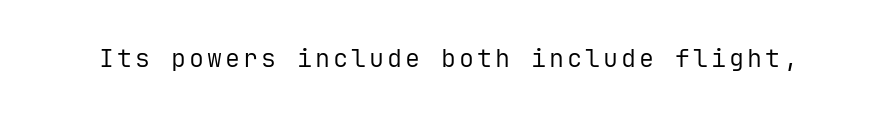
Q: Is the text bold? A: No.
Q: Is the text italic (slanted)? A: No, it is upright.
Q: Is the text underlined? A: No.
